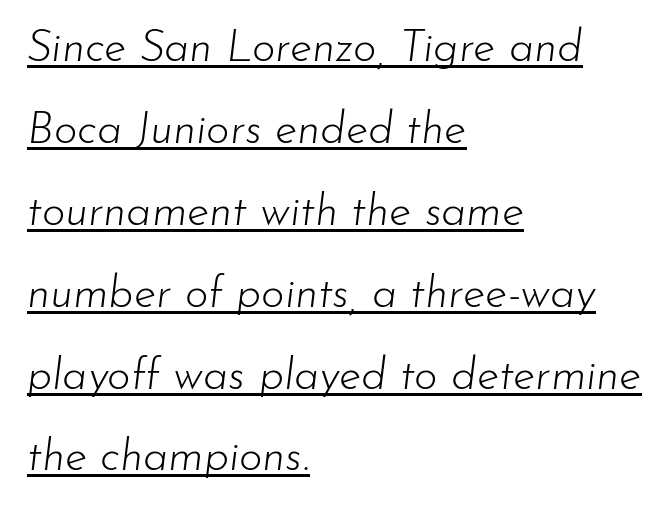
{"italic": "yes", "lean": "right", "slant_degrees": 7, "bold": "no", "weight": "light", "width": "normal", "stroke_contrast": "low", "x_height": "small", "monospaced": "no", "underline": "yes", "align": "left", "line_spacing_ratio": 1.82, "letter_spacing": "normal", "letter_spacing_em": 0.0, "glyph_px": 45}
